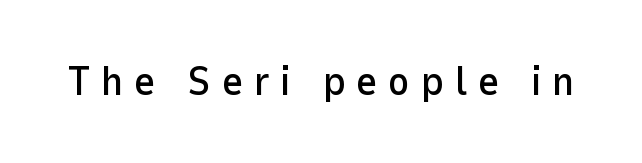
The image shows 41 px sans-serif type, upright; set unusually wide letter spacing (+0.26 em), not underlined; low stroke contrast and a medium x-height.
